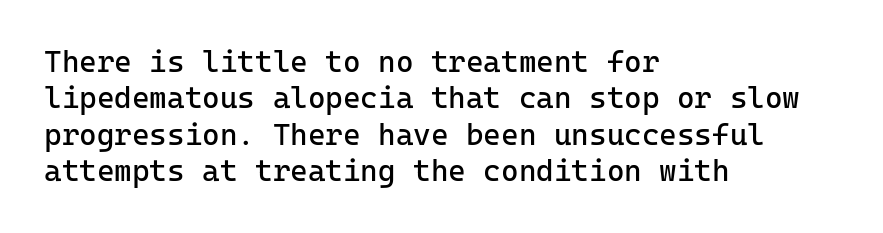
{"serif": "no", "italic": "no", "bold": "no", "weight": "regular", "width": "normal", "stroke_contrast": "low", "x_height": "medium", "monospaced": "yes", "underline": "no", "align": "left", "line_spacing_ratio": 1.21, "letter_spacing": "normal", "letter_spacing_em": 0.0, "glyph_px": 30}
